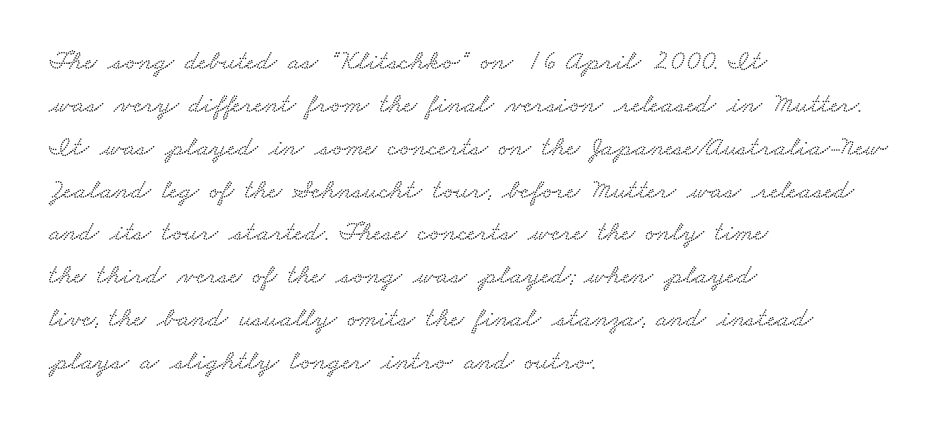
Tracking value appears to be zero — textbook default spacing. You could not count columns in this text — the font is proportionally spaced. One glance says typical: line gaps are just what's usual. The zone under the glyphs is completely vacant.
